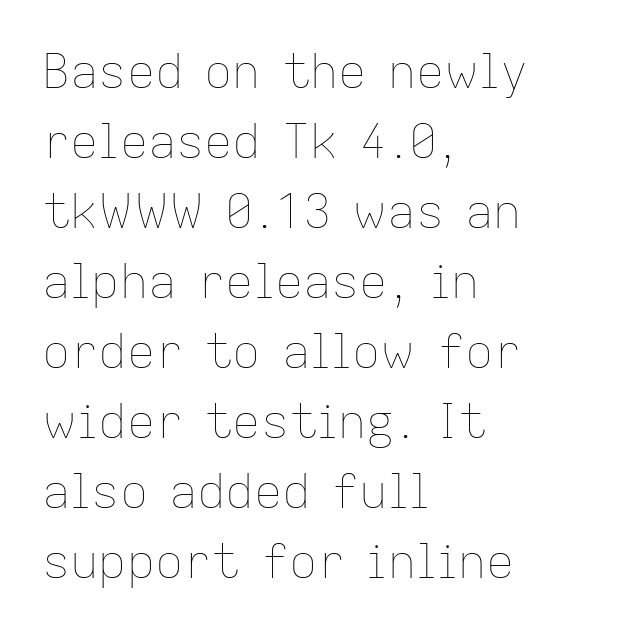
{"italic": "no", "bold": "no", "weight": "thin", "width": "normal", "stroke_contrast": "low", "x_height": "medium", "monospaced": "no", "underline": "no", "align": "left", "line_spacing": "normal", "line_spacing_ratio": 1.49, "letter_spacing": "normal", "letter_spacing_em": 0.0, "glyph_px": 47}
